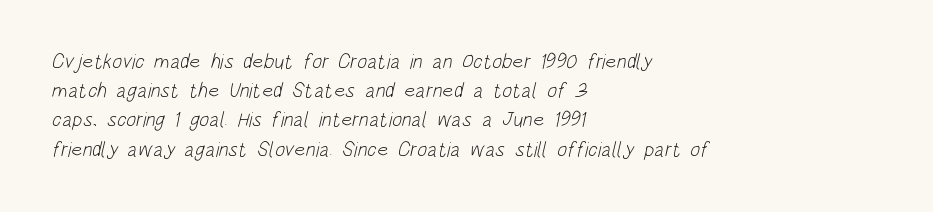
The image shows 21 px text type; set left-aligned, normal line spacing (1.39x), normal letter spacing, not underlined.
